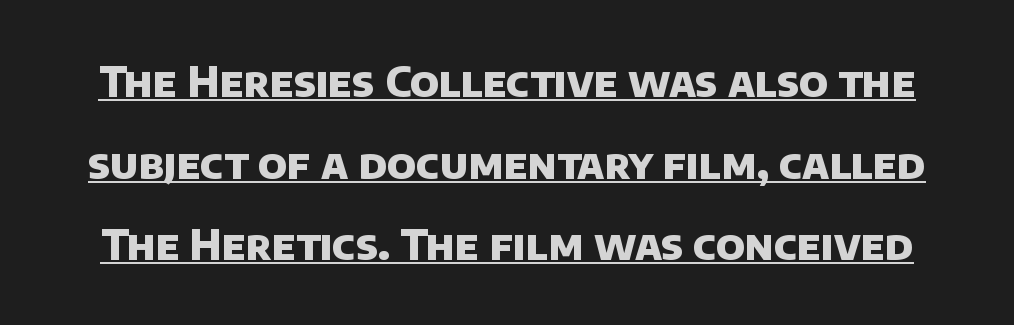
Somebody hit Ctrl+U on this one — the words are underlined. The horizontal fit of the characters is conventional and even. Proportional: the letters do not fall into vertical columns. On the weight axis this lands at bold, roughly 700. Font category for this specimen: sans-serif.
